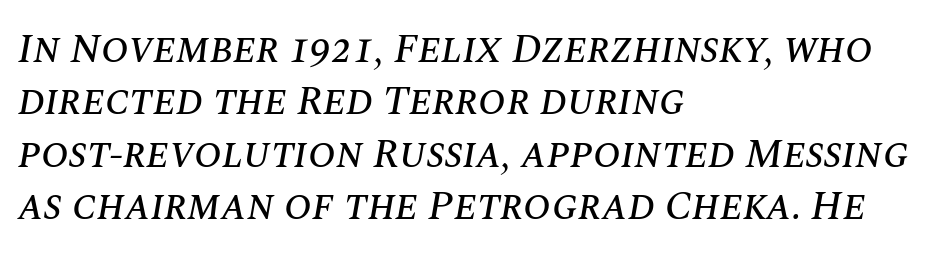
The lines in this sample share a left origin and differ only in where they stop. Is the type slanted? Yes — the strokes lean at a clear angle. The line-height multiplier appears to be the usual default. The face used here is proportionally spaced, like ordinary book or web type. The horizontal fit of the characters is conventional and even.
